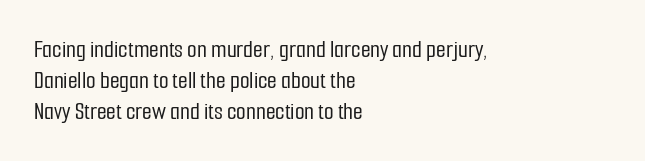
{"italic": "no", "underline": "no", "align": "left", "line_spacing_ratio": 1.24, "letter_spacing": "normal", "letter_spacing_em": 0.0, "glyph_px": 25}
